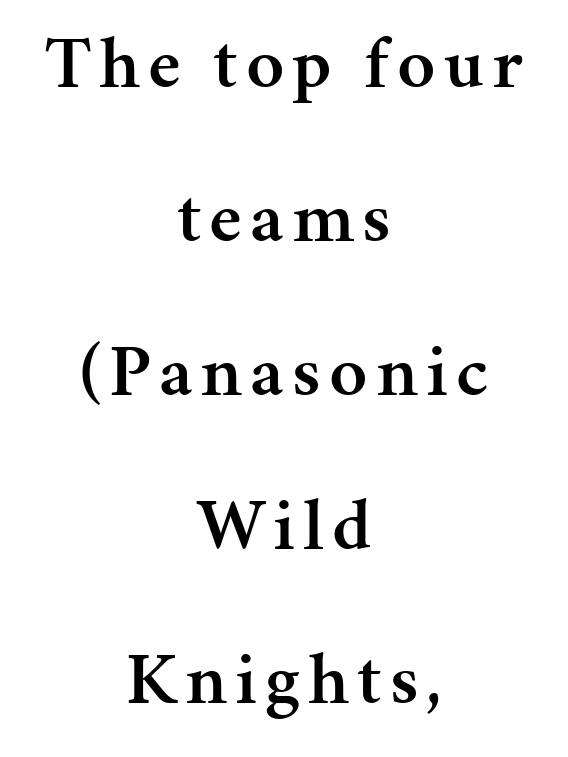
Leftover space on each line is divided equally before and after the words. The type family on display is of the serif kind. The rendering uses natural spacing where letterforms have individual widths. This block would shrink considerably if given ordinary leading; it's expanded now. Ascenders rise straight up at ninety degrees.
